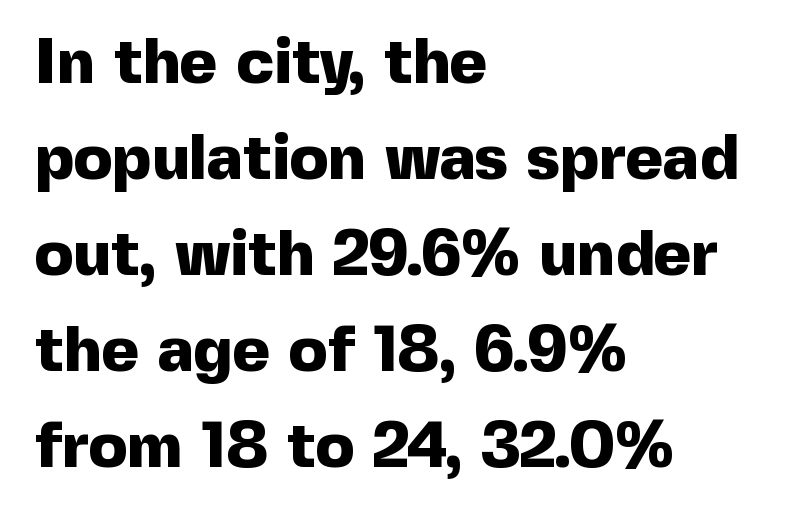
{"serif": "no", "italic": "no", "bold": "yes", "weight": "heavy", "width": "normal", "x_height": "medium", "monospaced": "no", "underline": "no", "align": "left", "line_spacing": "normal", "line_spacing_ratio": 1.5, "letter_spacing": "normal", "letter_spacing_em": 0.0, "glyph_px": 64}
